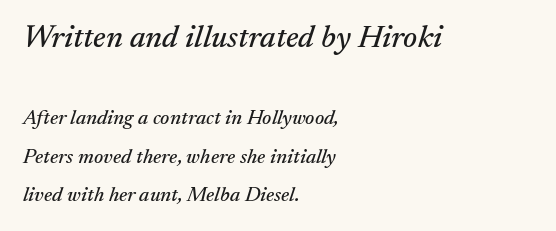
The image shows 32 px serif type, italic (leaning right); set left-aligned, line spacing 1.85x, normal letter spacing, not underlined; the first (top) block is 1.52x larger; medium stroke contrast and a small x-height.
